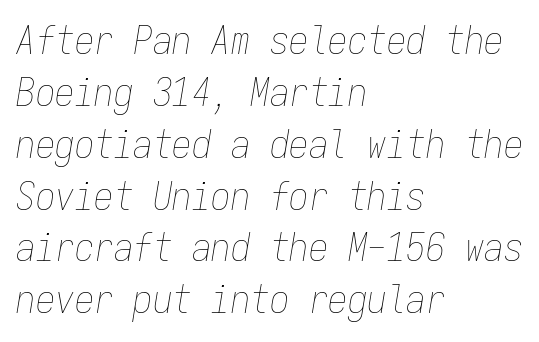
These lines stack with their left ends in a neat column. The glyphs look as if they've been sheared to an angle. The foot of each line stays bare and open. Letters have the restrained weight of plain body copy at most. The horizontal fit of the characters is conventional and even. A typesetter would call this monospace, since all characters share one set width.
